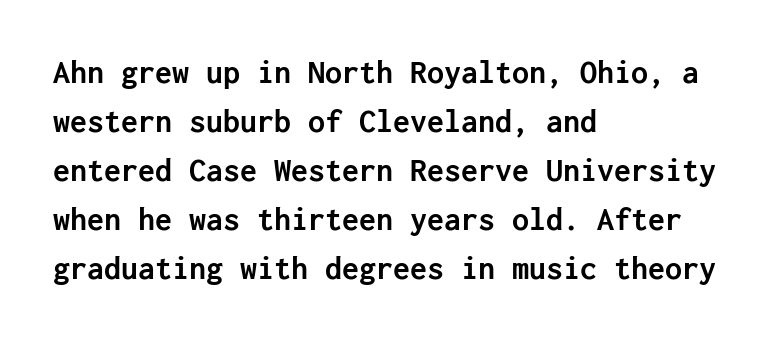
{"serif": "no", "italic": "no", "bold": "yes", "weight": "semibold", "width": "normal", "stroke_contrast": "low", "x_height": "medium", "underline": "no", "align": "left", "line_spacing": "normal", "line_spacing_ratio": 1.44, "letter_spacing": "normal", "letter_spacing_em": 0.0, "glyph_px": 34}
